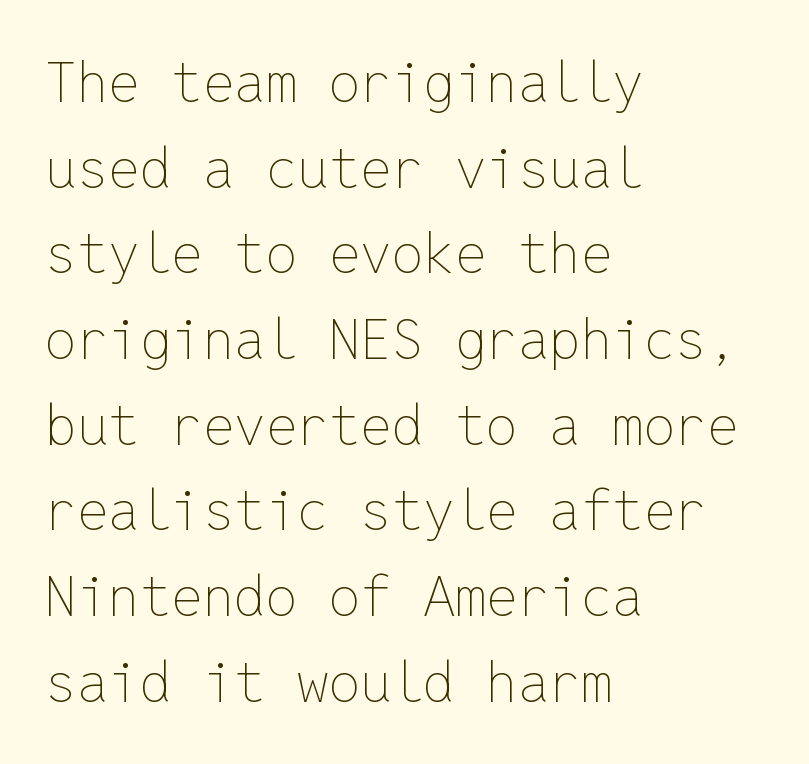
Q: Is the text bold? A: No.
Q: Is the text italic (slanted)? A: No, it is upright.
Q: Is the text underlined? A: No.
Q: How is the paragraph aligned? A: Left-aligned.
Q: Is the spacing between letters normal or unusually wide? A: Normal.
Q: Is the spacing between lines tight, normal or loose? A: Normal.
Q: Width (condensed, normal, or wide)? A: Normal.
Q: Stroke contrast? A: Low.
Q: x-height? A: Medium.
Q: Monospaced? A: Yes.
